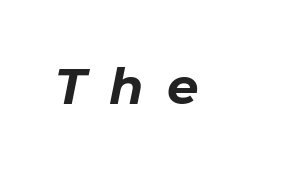
Q: Is the text bold? A: Yes.
Q: Is the text italic (slanted)? A: Yes, it leans right by about 11 degrees.
Q: Is the text underlined? A: No.
Q: Is the spacing between letters normal or unusually wide? A: Unusually wide.
Q: Width (condensed, normal, or wide)? A: Normal.
Q: Stroke contrast? A: Low.
Q: x-height? A: Medium.
Q: Monospaced? A: No.
